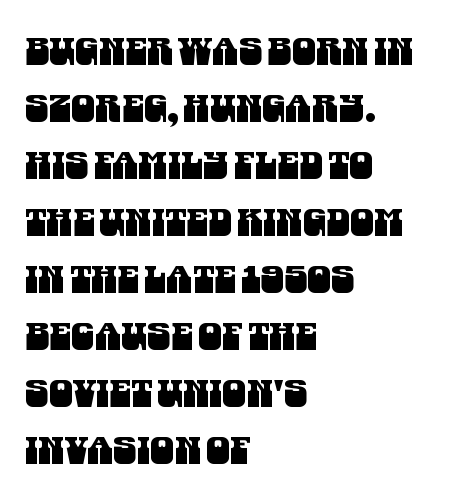
{"serif": "no", "width": "condensed", "stroke_contrast": "medium", "x_height": "large", "monospaced": "no", "underline": "no", "align": "left", "line_spacing": "normal", "line_spacing_ratio": 1.5, "letter_spacing": "normal", "letter_spacing_em": 0.0, "glyph_px": 38}
